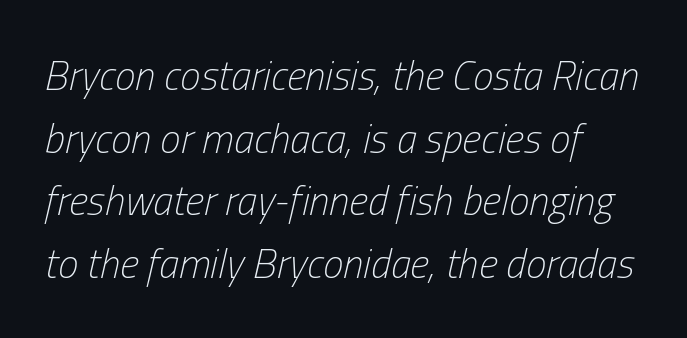
Alignment: flush left. The glyphs look as if they've been sheared to an angle. Words float on clear page, feet unadorned. Regarding leading, the lines here are spaced in the standard way. Note the varied advance widths — an 'i' is clearly narrower than an 'm'.
